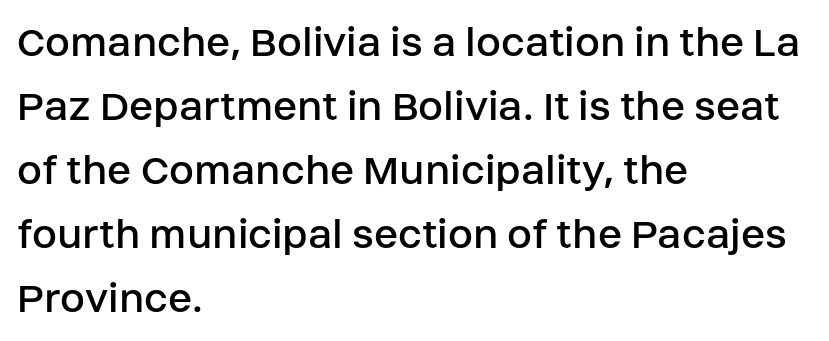
This rendering features lettering with no underline. Students, note that the glyphs here touch the page at normal intervals. Serifs: no, the terminals of the letterforms are clean. The font's upright variant was chosen for this text. The line-height multiplier appears to be the usual default.
